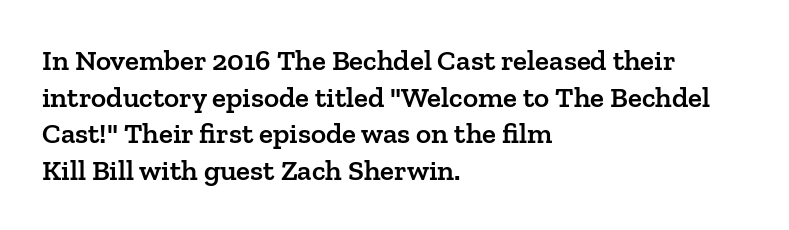
Q: Is the text bold? A: Semi-bold.
Q: Is the text italic (slanted)? A: No, it is upright.
Q: Is the typeface a serif or a sans-serif typeface? A: Serif.
Q: Is the text underlined? A: No.
Q: How is the paragraph aligned? A: Left-aligned.
Q: Is the spacing between letters normal or unusually wide? A: Normal.
Q: Is the spacing between lines tight, normal or loose? A: Normal.
Q: Width (condensed, normal, or wide)? A: Normal.
Q: Stroke contrast? A: Low.
Q: x-height? A: Medium.
Q: Monospaced? A: No.
